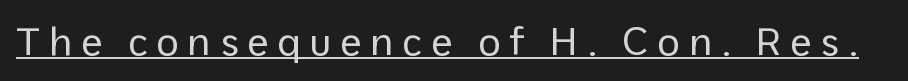
The image shows 39 px regular-weight sans-serif type, upright; set unusually wide letter spacing (+0.22 em), underlined; low stroke contrast and a medium x-height.
